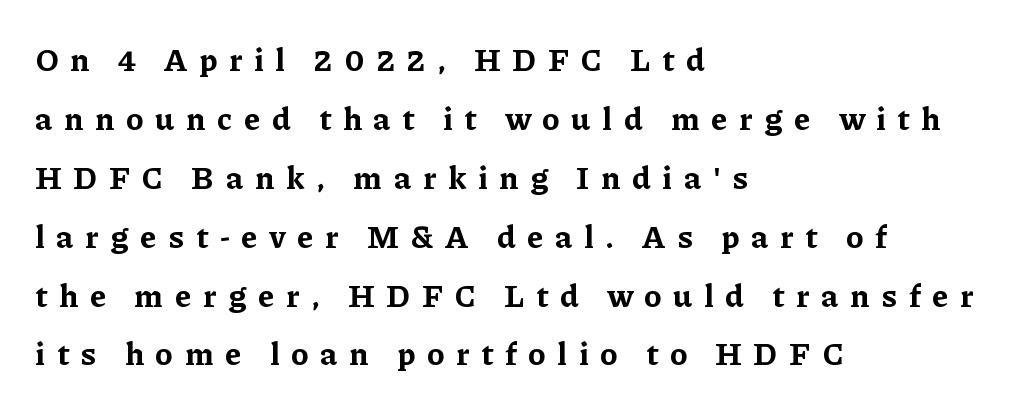
The image shows 32 px bold serif type, upright; set left-aligned, line spacing 1.84x, unusually wide letter spacing (+0.36 em), not underlined; low stroke contrast and a medium x-height.
